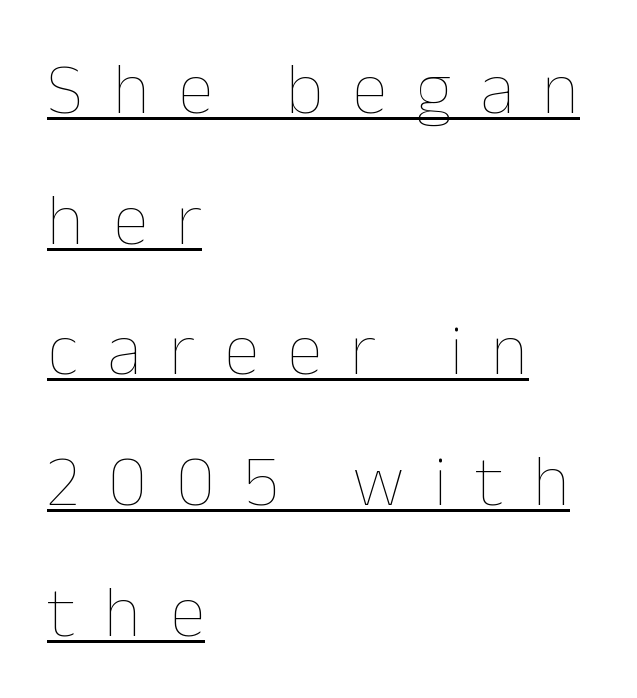
{"italic": "no", "bold": "no", "weight": "thin", "width": "normal", "stroke_contrast": "low", "x_height": "medium", "monospaced": "no", "underline": "yes", "align": "left", "line_spacing_ratio": 1.79, "letter_spacing": "wide", "letter_spacing_em": 0.39, "glyph_px": 73}
